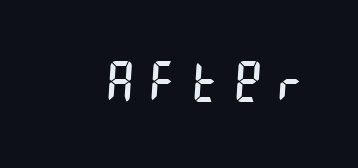
The image shows 55 px regular-weight, condensed sans-serif type; set unusually wide letter spacing (+0.31 em), not underlined; low stroke contrast and a large x-height.
